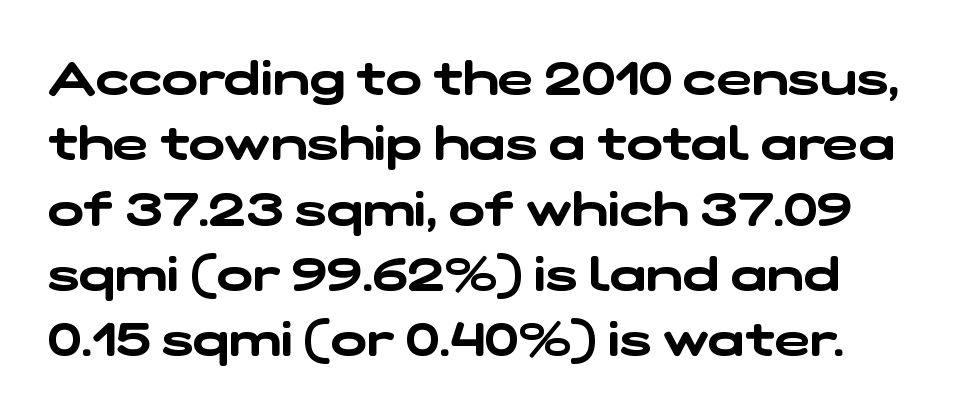
{"serif": "no", "width": "wide", "stroke_contrast": "low", "x_height": "medium", "monospaced": "no", "underline": "no", "align": "left", "line_spacing": "normal", "line_spacing_ratio": 1.36, "letter_spacing": "normal", "letter_spacing_em": 0.0, "glyph_px": 48}
